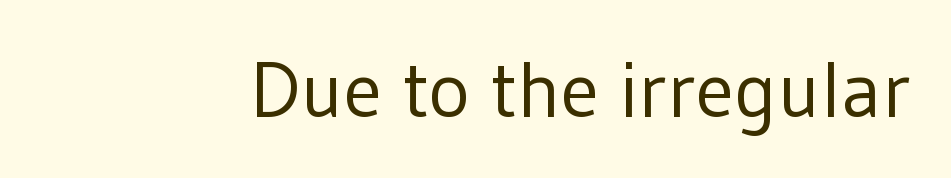
Posture: straight, roman, zero tilt. Ink coverage per letter is moderate at most. Here the designer chose a conventional face with non-uniform glyph widths. This is sans-serif lettering, the kind often seen on screens and signage. What stands out about the letter spacing? Nothing — it is the standard amount.
